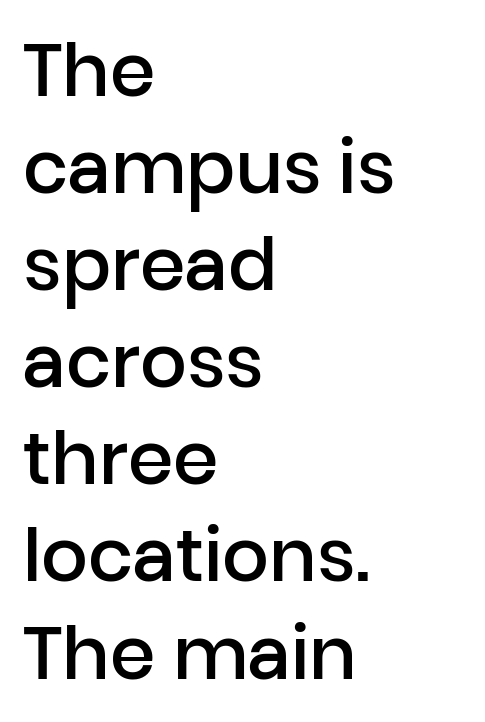
Does the weight exceed regular? Yes, but only to semibold. The space between consecutive lines is moderate. The passage shown has conventional tracking throughout. Underlining? Definitely not there.
